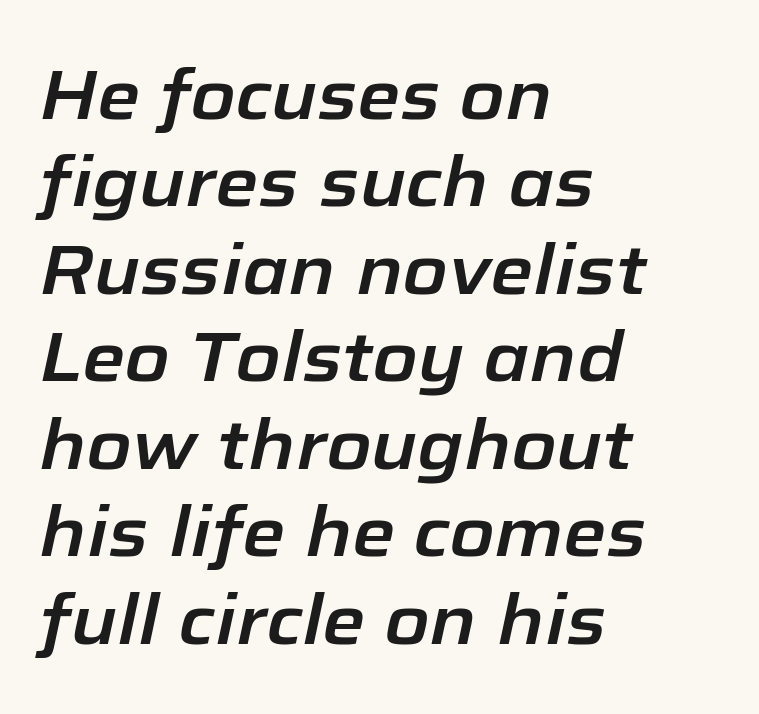
The image shows 70 px text type, italic (leaning right); set left-aligned, normal line spacing (1.25x), normal letter spacing, not underlined; low stroke contrast and a medium x-height.
